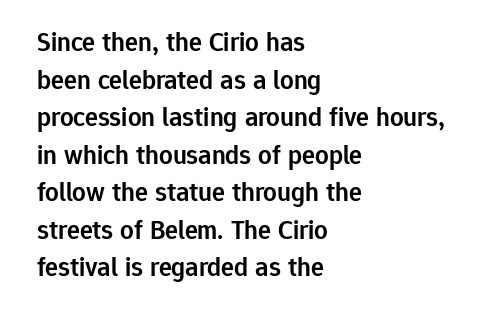
Q: Is the text bold? A: Semi-bold.
Q: Is the text italic (slanted)? A: No, it is upright.
Q: Is the text underlined? A: No.
Q: How is the paragraph aligned? A: Left-aligned.
Q: Is the spacing between letters normal or unusually wide? A: Normal.
Q: Is the spacing between lines tight, normal or loose? A: Normal.
